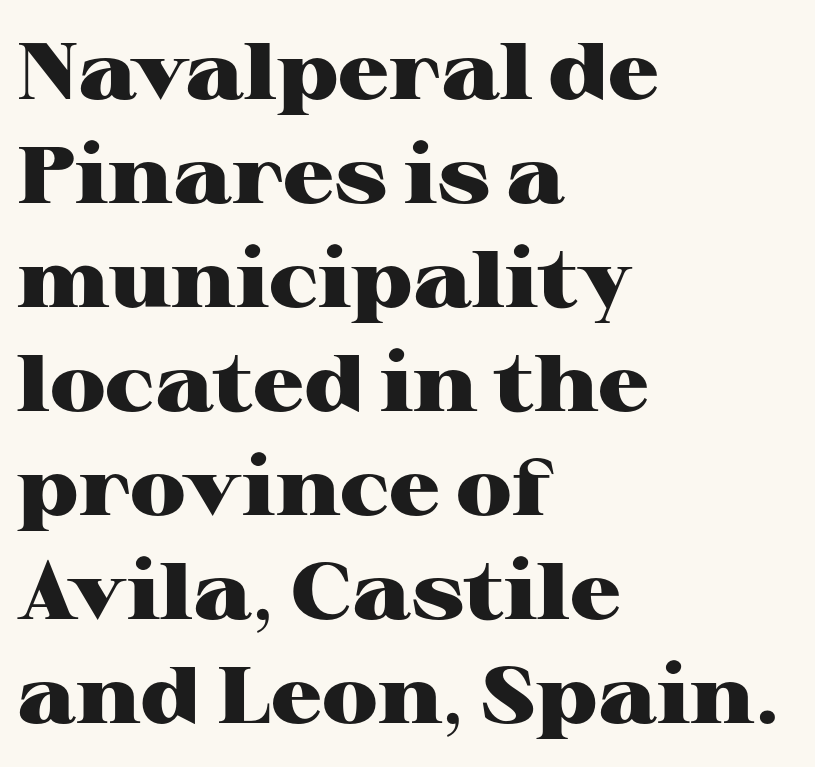
The image shows 80 px heavy, wide serif type, upright; set left-aligned, normal line spacing (1.3x), normal letter spacing, not underlined; high stroke contrast and a medium x-height.
